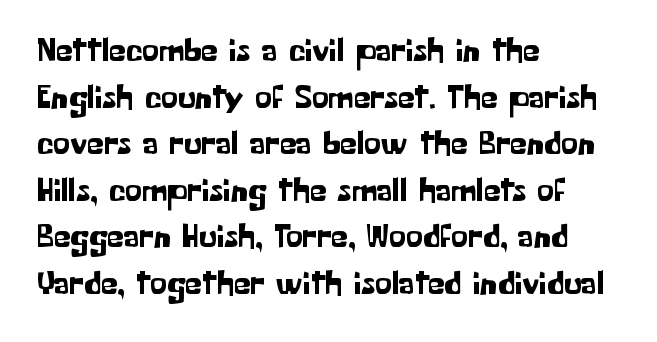
Q: Is the text italic (slanted)? A: No, it is upright.
Q: Is the typeface a serif or a sans-serif typeface? A: Sans-serif.
Q: Is the text underlined? A: No.
Q: How is the paragraph aligned? A: Left-aligned.
Q: Is the spacing between letters normal or unusually wide? A: Normal.
Q: Is the spacing between lines tight, normal or loose? A: Normal.
Q: Width (condensed, normal, or wide)? A: Normal.
Q: Stroke contrast? A: Low.
Q: x-height? A: Medium.
Q: Monospaced? A: No.
